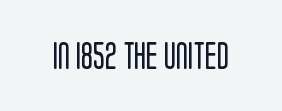
The image shows 28 px regular-weight, condensed sans-serif type, upright; set normal letter spacing, not underlined; low stroke contrast and a large x-height.
